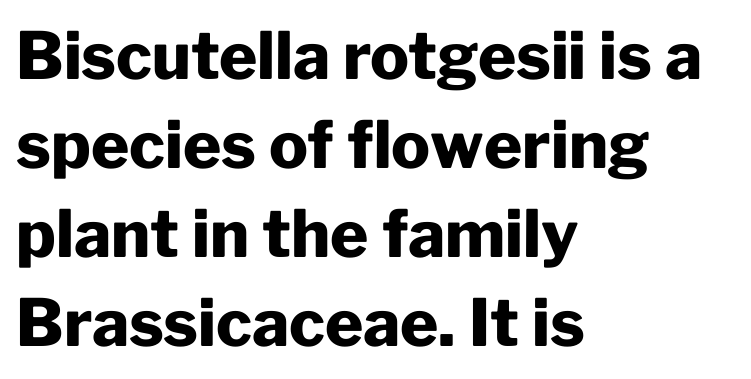
Varying glyph widths throughout — classic text-font behaviour. Nothing unusual about the tracking: characters are spaced as the font intends. Successive baselines arrive at the customary interval. When letters stand straight like this, we call the style roman or upright. The glyphs have the mass of a bold cut. The typesetter chose a ragged-right arrangement here.
